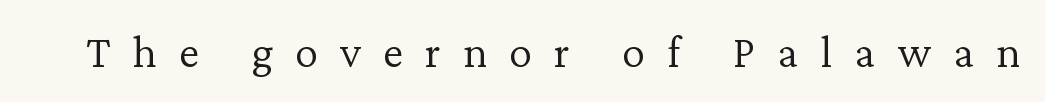
Q: Is the text bold? A: No.
Q: Is the text italic (slanted)? A: No, it is upright.
Q: Is the typeface a serif or a sans-serif typeface? A: Serif.
Q: Is the text underlined? A: No.
Q: Is the spacing between letters normal or unusually wide? A: Unusually wide.
Q: Width (condensed, normal, or wide)? A: Normal.
Q: Stroke contrast? A: Low.
Q: x-height? A: Medium.
Q: Monospaced? A: No.
